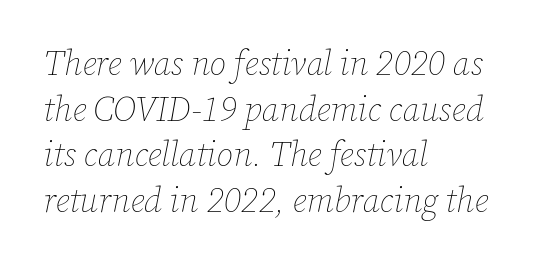
The image shows 34 px thin type, italic (leaning right); set left-aligned, normal line spacing (1.34x), normal letter spacing, not underlined; low stroke contrast and a medium x-height.
